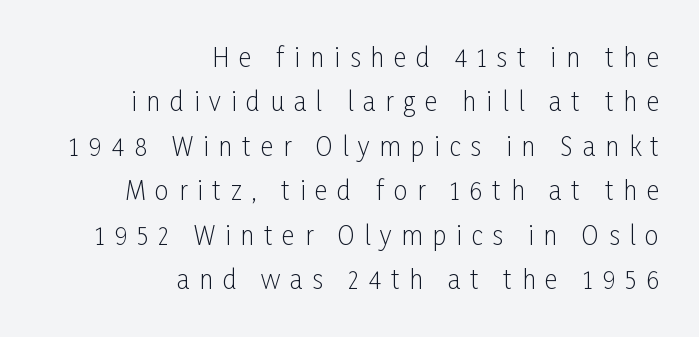
{"italic": "no", "bold": "no", "underline": "no", "align": "right", "line_spacing_ratio": 1.78, "letter_spacing": "wide", "letter_spacing_em": 0.39, "glyph_px": 25}
